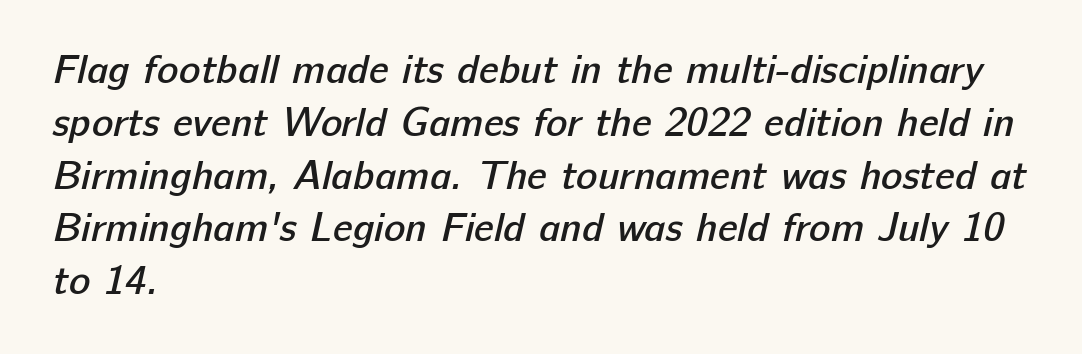
Q: Is the text bold? A: Semi-bold.
Q: Is the typeface a serif or a sans-serif typeface? A: Sans-serif.
Q: Is the text underlined? A: No.
Q: How is the paragraph aligned? A: Left-aligned.
Q: Is the spacing between letters normal or unusually wide? A: Normal.
Q: Is the spacing between lines tight, normal or loose? A: Normal.
Q: Width (condensed, normal, or wide)? A: Normal.
Q: Stroke contrast? A: Low.
Q: x-height? A: Medium.
Q: Monospaced? A: No.
